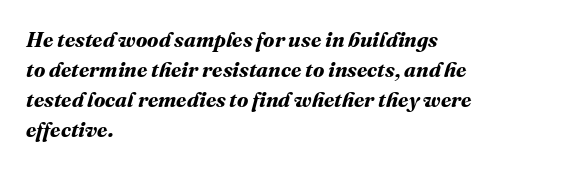
Vertical spacing — default. Strokes here are thick enough to call this a true bold. A typesetter would call this zero additional tracking. The glyphs are unaccompanied by any horizontal stroke below them.
